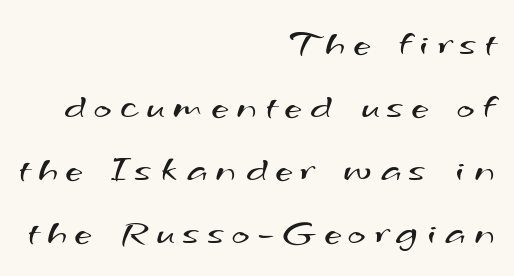
The image shows 38 px regular-weight, wide sans-serif type; set right-aligned, normal line spacing (1.66x), unusually wide letter spacing (+0.23 em), not underlined; medium stroke contrast and a small x-height.
